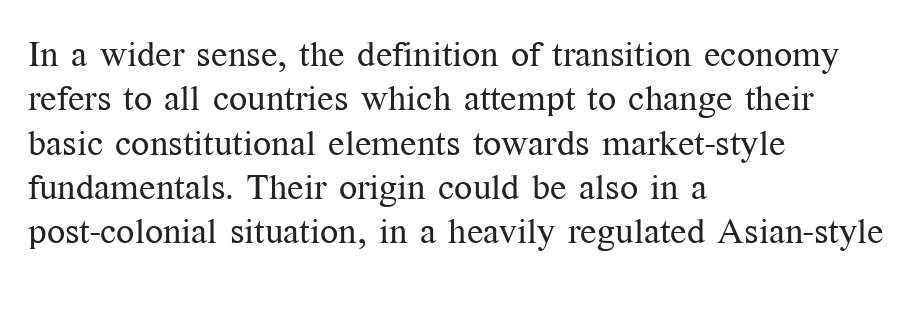
{"serif": "yes", "italic": "no", "bold": "no", "weight": "regular", "width": "normal", "stroke_contrast": "medium", "x_height": "medium", "monospaced": "no", "underline": "no", "align": "left", "line_spacing_ratio": 1.23, "letter_spacing": "normal", "letter_spacing_em": 0.0, "glyph_px": 36}
